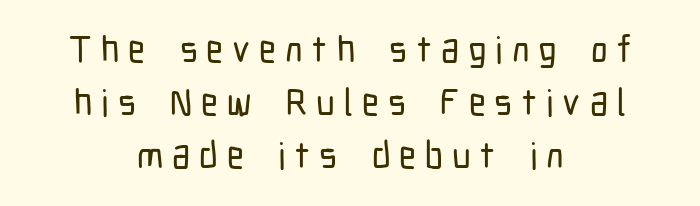
Q: Is the text italic (slanted)? A: No, it is upright.
Q: Is the typeface a serif or a sans-serif typeface? A: Sans-serif.
Q: Is the text underlined? A: No.
Q: How is the paragraph aligned? A: Centered.
Q: Is the spacing between letters normal or unusually wide? A: Unusually wide.
Q: Is the spacing between lines tight, normal or loose? A: Normal.
Q: Width (condensed, normal, or wide)? A: Condensed.
Q: Stroke contrast? A: Low.
Q: x-height? A: Medium.
Q: Monospaced? A: No.
